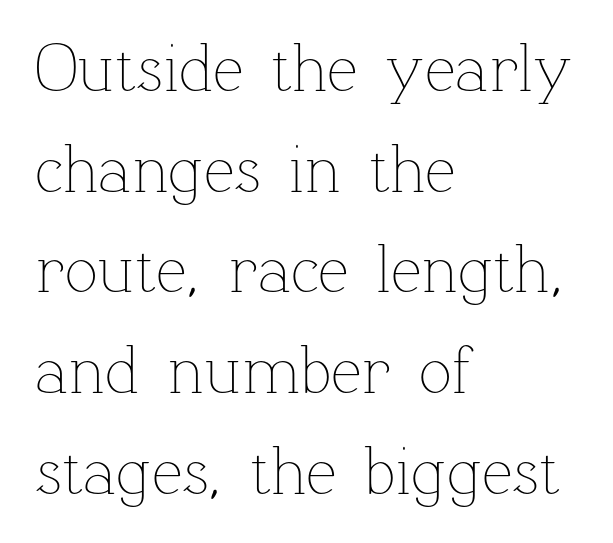
{"italic": "no", "bold": "no", "weight": "thin", "width": "normal", "stroke_contrast": "low", "x_height": "medium", "monospaced": "no", "underline": "no", "align": "left", "line_spacing": "normal", "line_spacing_ratio": 1.46, "letter_spacing": "normal", "letter_spacing_em": 0.0, "glyph_px": 69}
